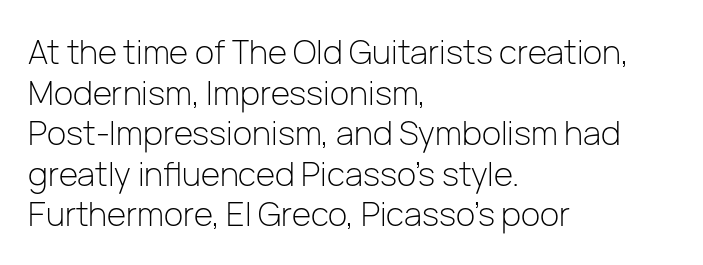
{"serif": "no", "italic": "no", "bold": "no", "weight": "light", "width": "normal", "stroke_contrast": "low", "x_height": "medium", "monospaced": "no", "underline": "no", "align": "left", "line_spacing_ratio": 1.23, "letter_spacing": "normal", "letter_spacing_em": 0.0, "glyph_px": 33}
